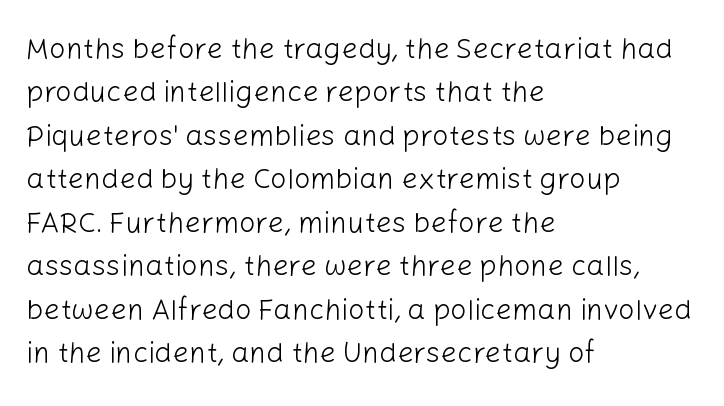
{"serif": "no", "italic": "no", "bold": "no", "weight": "light", "width": "normal", "stroke_contrast": "low", "x_height": "medium", "monospaced": "no", "underline": "no", "align": "left", "line_spacing": "normal", "line_spacing_ratio": 1.5, "letter_spacing": "normal", "letter_spacing_em": 0.0, "glyph_px": 29}
